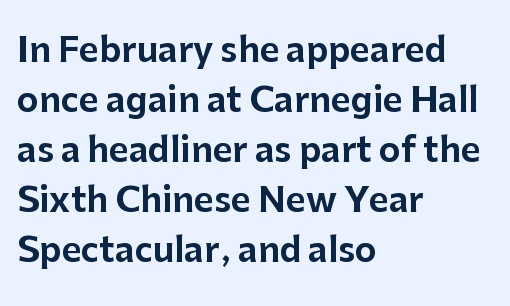
The image shows 34 px sans-serif type, upright; set left-aligned, normal line spacing (1.47x), normal letter spacing, not underlined; low stroke contrast and a medium x-height.
